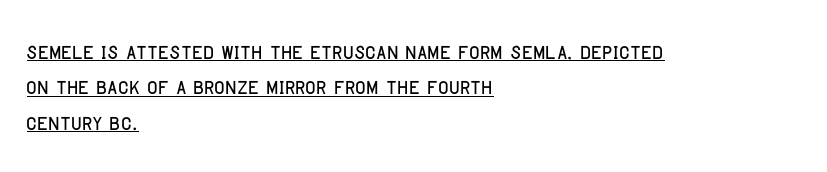
One-word summary of the alignment: left. Ordinary non-slanted type is in use. This is underlined copy, the kind a proofreader might mark for attention. Here the designer chose a conventional face with non-uniform glyph widths.
